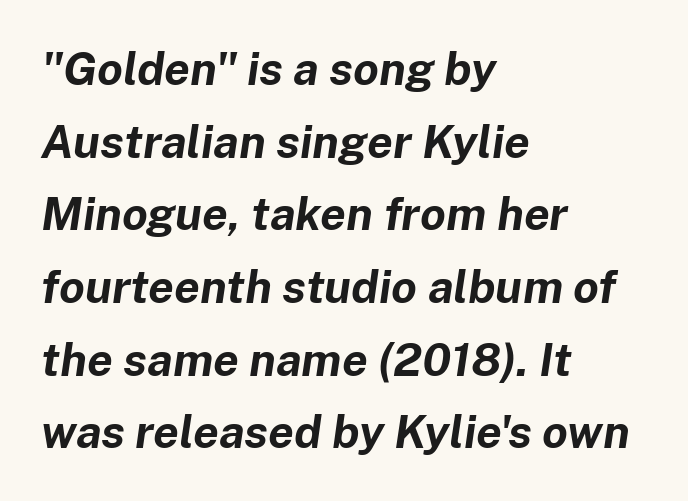
{"italic": "yes", "lean": "right", "slant_degrees": 8, "bold": "yes", "weight": "bold", "width": "normal", "stroke_contrast": "low", "x_height": "medium", "monospaced": "no", "underline": "no", "align": "left", "line_spacing": "normal", "line_spacing_ratio": 1.58, "letter_spacing": "normal", "letter_spacing_em": 0.0, "glyph_px": 46}
